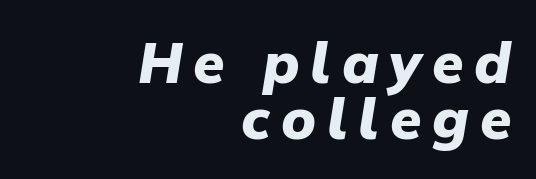
Slant detected: the letters are inclined. Each letter keeps its own natural width here, so spacing adapts to shape. Horizontally, the lines are justified to the trailing edge only. The leading is snug, giving the passage a crowded texture. Only glyphs here, with clear space below each row.
